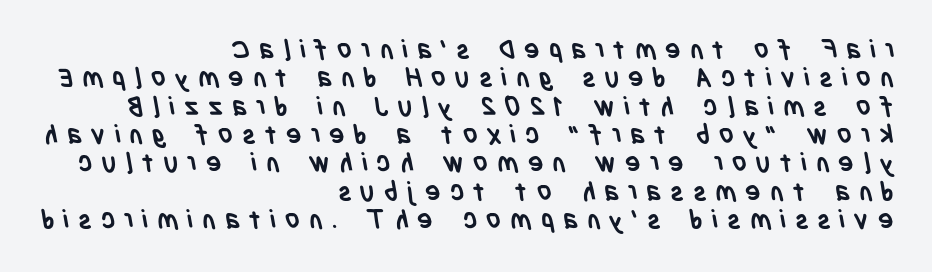
The image shows 26 px bold type; set right-aligned, tight line spacing (1.09x), unusually wide letter spacing (+0.34 em), not underlined.
